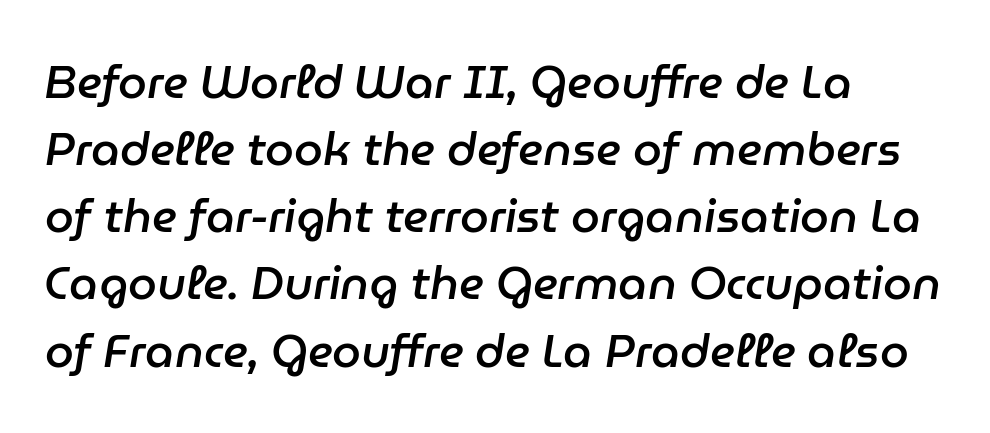
Q: Is the text bold? A: Semi-bold.
Q: Is the text italic (slanted)? A: Yes, it leans right by about 9 degrees.
Q: Is the text underlined? A: No.
Q: How is the paragraph aligned? A: Left-aligned.
Q: Is the spacing between letters normal or unusually wide? A: Normal.
Q: Is the spacing between lines tight, normal or loose? A: Normal.
Q: Width (condensed, normal, or wide)? A: Normal.
Q: Stroke contrast? A: Low.
Q: x-height? A: Medium.
Q: Monospaced? A: No.
